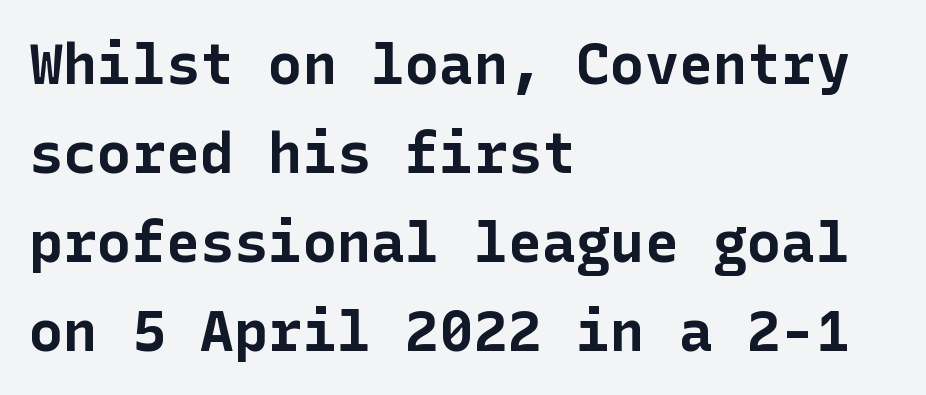
The image shows 57 px bold sans-serif type, upright; set left-aligned, normal line spacing (1.56x), normal letter spacing, not underlined; low stroke contrast and a medium x-height.
